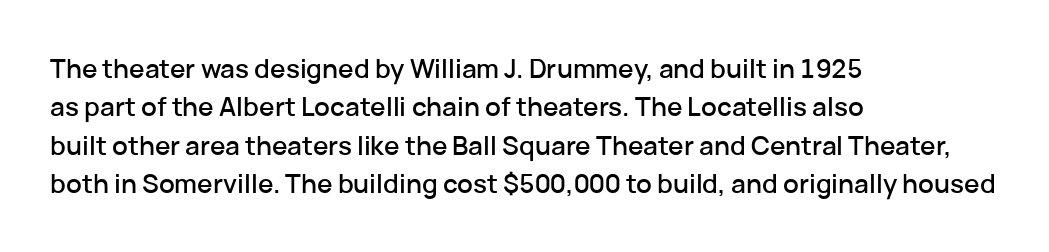
{"italic": "no", "underline": "no", "align": "left", "line_spacing": "normal", "line_spacing_ratio": 1.48, "letter_spacing": "normal", "letter_spacing_em": 0.0, "glyph_px": 26}
